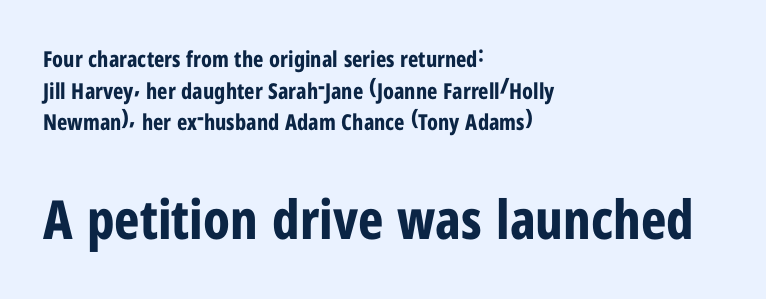
{"serif": "no", "italic": "no", "bold": "yes", "weight": "bold", "width": "condensed", "stroke_contrast": "low", "x_height": "medium", "monospaced": "no", "underline": "no", "align": "left", "line_spacing": "normal", "line_spacing_ratio": 1.44, "letter_spacing": "normal", "letter_spacing_em": 0.0, "larger_block": "second", "size_ratio": 2.45, "glyph_px": 54}
